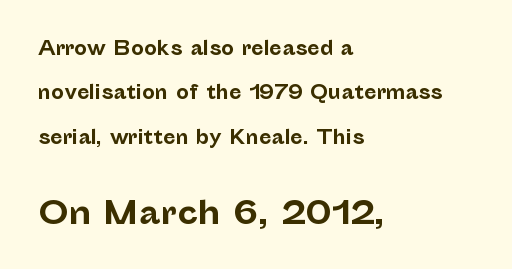
The image shows 31 px bold sans-serif type, upright; set left-aligned, loose line spacing (2.46x), normal letter spacing, not underlined; the second (bottom) block is 1.72x larger; low stroke contrast and a medium x-height.
